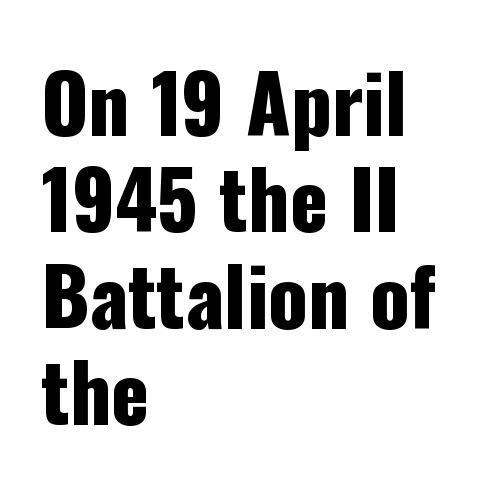
Visually the block forms a straight wall on the left and a jagged coastline on the right. The lettering stays uniformly vertical, giving the passage a roman look. Varying glyph widths throughout — classic text-font behaviour. This rendering employs a face without finishing strokes, i.e., a sans-serif. No word sits above an underline. Nobody touched the tracking dial on this one.
